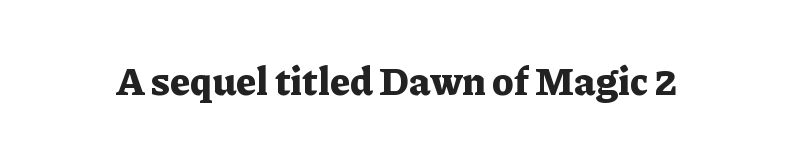
{"serif": "yes", "italic": "no", "bold": "yes", "weight": "bold", "width": "normal", "stroke_contrast": "low", "x_height": "medium", "monospaced": "no", "underline": "no", "letter_spacing": "normal", "letter_spacing_em": 0.0, "glyph_px": 39}
